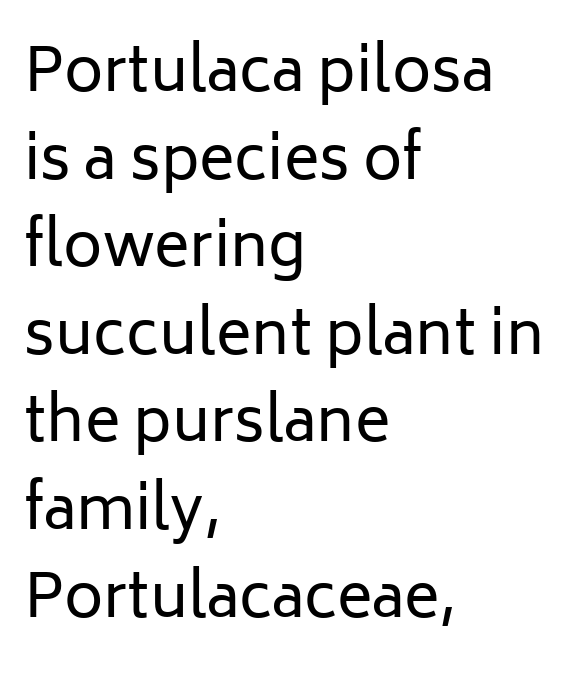
Any mark beneath the type? The region is blank. Ordinary non-slanted type is in use. Stroke terminals: plain, sans-serif. The weight tops out at a normal text grade. Every row of glyphs begins at an identical x-position on the left. The rendering uses a moderate line-height, typical for paragraphs.
